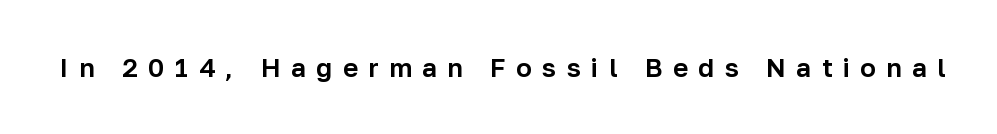
Quick note: underline off. Each word looks stretched out because of the extra space between its letters. The lettering holds an erect, upright posture throughout.
